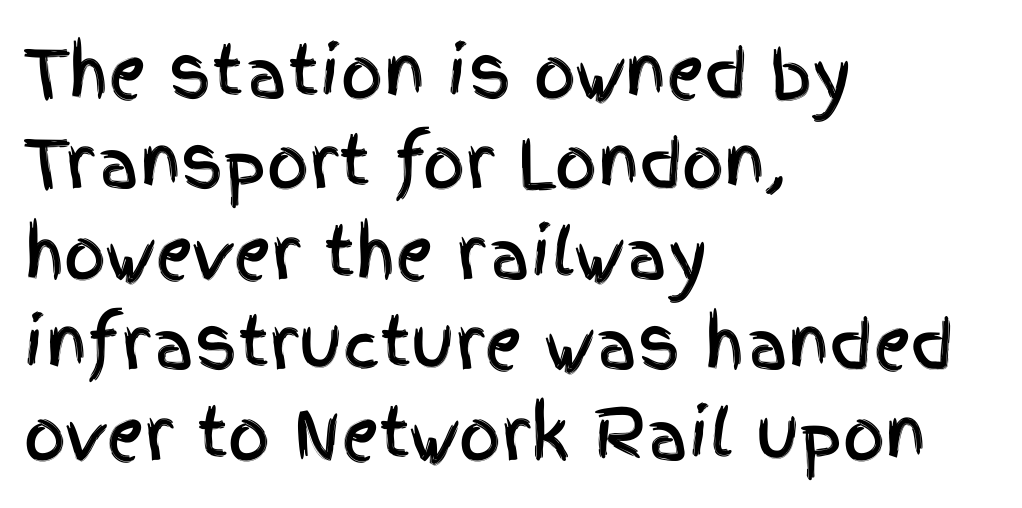
Words float on clear page, feet unadorned. Nothing unusual about the tracking: characters are spaced as the font intends. A roman cut, with each character standing at attention. This sample keeps an unexceptional amount of space between lines. Each letter keeps its own natural width here, so spacing adapts to shape.
